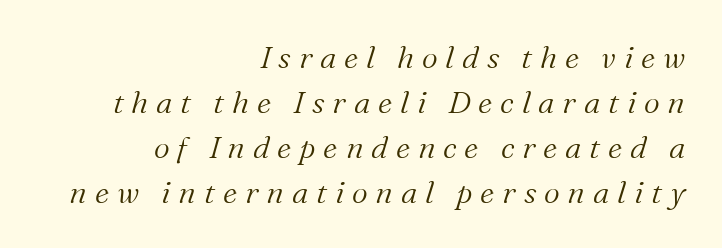
The image shows 31 px light serif type, italic (leaning right); set right-aligned, normal line spacing (1.45x), unusually wide letter spacing (+0.25 em), not underlined; medium stroke contrast and a medium x-height.
